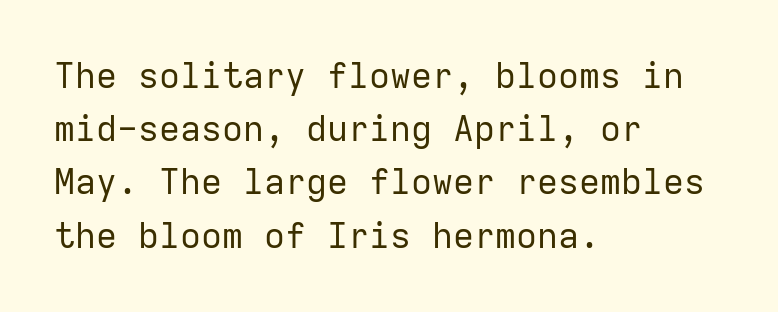
Q: Is the text bold? A: No.
Q: Is the text italic (slanted)? A: No, it is upright.
Q: Is the typeface a serif or a sans-serif typeface? A: Sans-serif.
Q: Is the text underlined? A: No.
Q: How is the paragraph aligned? A: Left-aligned.
Q: Is the spacing between letters normal or unusually wide? A: Normal.
Q: Is the spacing between lines tight, normal or loose? A: Normal.
Q: Width (condensed, normal, or wide)? A: Normal.
Q: Stroke contrast? A: Low.
Q: x-height? A: Medium.
Q: Monospaced? A: Yes.
